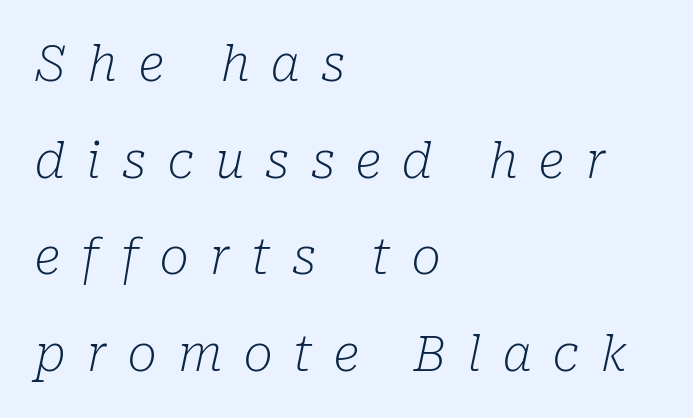
The image shows 49 px light serif type, italic (leaning right); set left-aligned, loose line spacing (1.97x), unusually wide letter spacing (+0.44 em), not underlined; low stroke contrast and a medium x-height.
